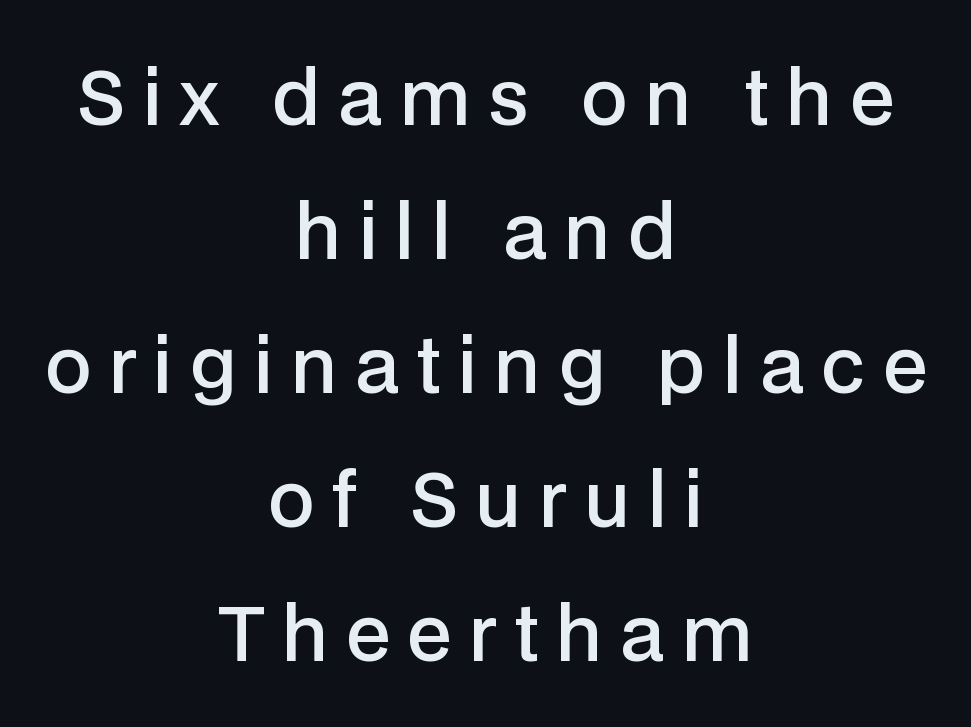
The image shows 74 px semibold sans-serif type, upright; set centered, line spacing 1.81x, unusually wide letter spacing (+0.24 em), not underlined; low stroke contrast and a medium x-height.
